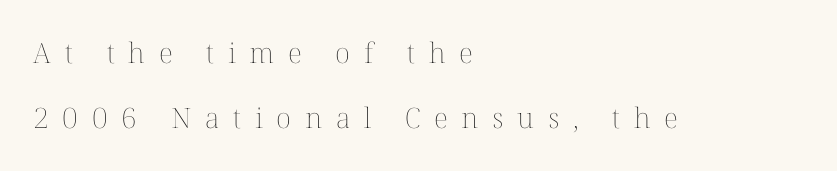
The image shows 28 px thin type, upright; set left-aligned, loose line spacing (2.33x), unusually wide letter spacing (+0.49 em), not underlined; medium stroke contrast and a medium x-height.
